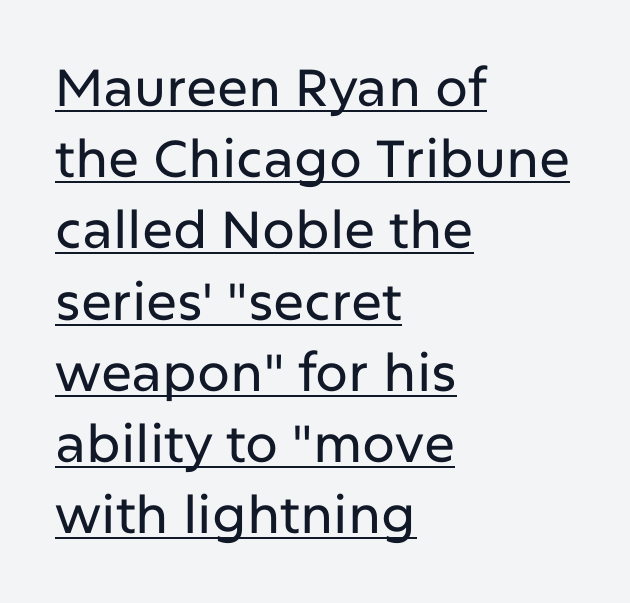
The image shows 52 px sans-serif type, upright; set left-aligned, normal line spacing (1.37x), normal letter spacing, underlined; low stroke contrast and a medium x-height.
